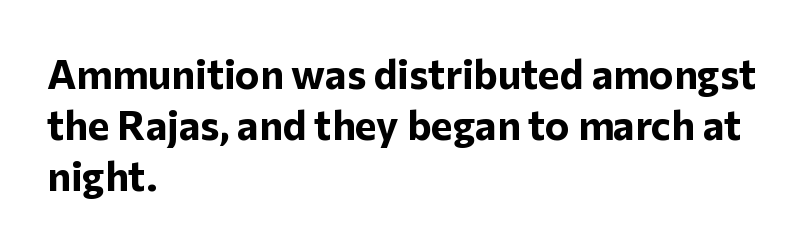
{"serif": "no", "italic": "no", "bold": "yes", "weight": "bold", "width": "normal", "stroke_contrast": "low", "x_height": "medium", "monospaced": "no", "underline": "no", "align": "left", "line_spacing": "normal", "line_spacing_ratio": 1.25, "letter_spacing": "normal", "letter_spacing_em": 0.0, "glyph_px": 41}
